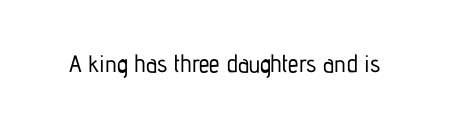
Q: Is the text italic (slanted)? A: No, it is upright.
Q: Is the text underlined? A: No.
Q: Is the spacing between letters normal or unusually wide? A: Normal.
